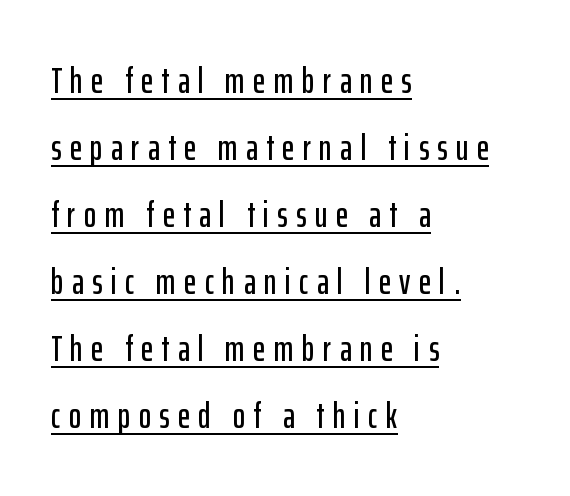
{"serif": "no", "italic": "no", "width": "condensed", "stroke_contrast": "low", "x_height": "medium", "monospaced": "no", "underline": "yes", "align": "left", "line_spacing_ratio": 1.81, "letter_spacing": "wide", "letter_spacing_em": 0.23, "glyph_px": 37}
